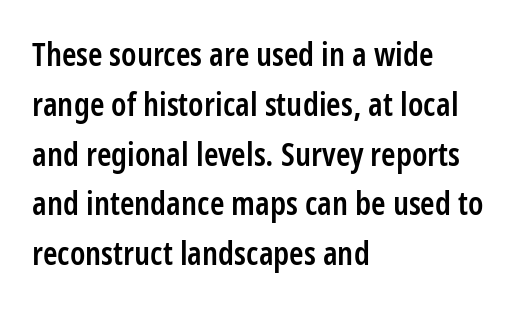
{"serif": "no", "italic": "no", "bold": "semi", "weight": "semibold", "width": "condensed", "stroke_contrast": "low", "x_height": "medium", "monospaced": "no", "underline": "no", "align": "left", "line_spacing": "normal", "line_spacing_ratio": 1.51, "letter_spacing": "normal", "letter_spacing_em": 0.0, "glyph_px": 33}
